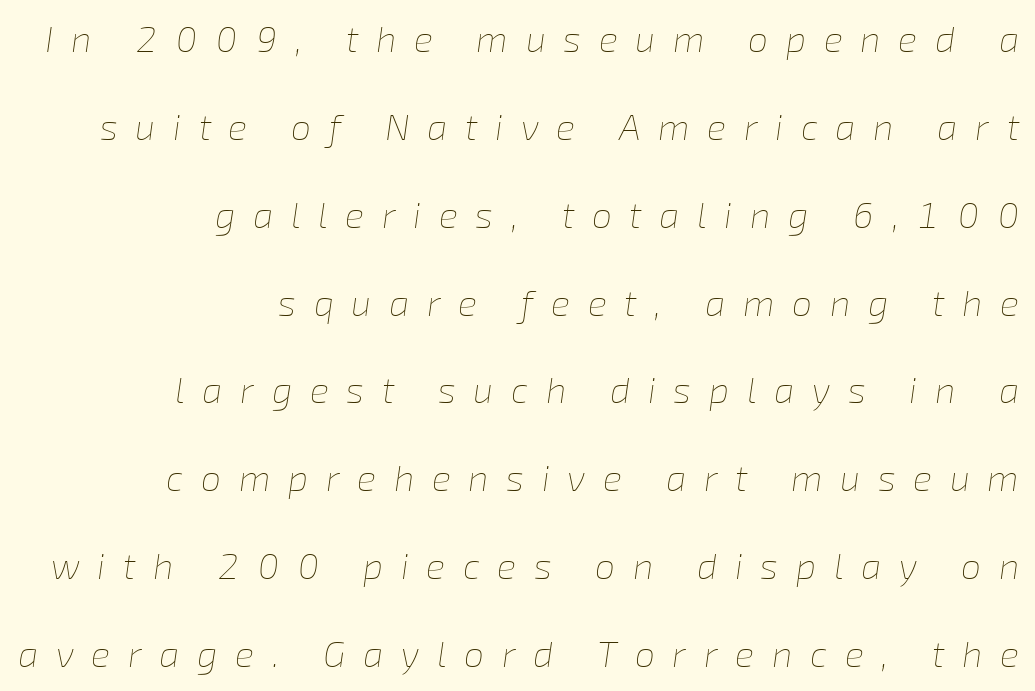
The designer dialed line spacing up above the default. Letters rest on an invisible, unmarked baseline. The text block is weighted toward the right margin, trailing off unevenly leftward. The face looks like a standard text weight, possibly lighter. Students, note that the glyphs here are deliberately spaced far apart. These lines are rendered in a variable-pitch font.
